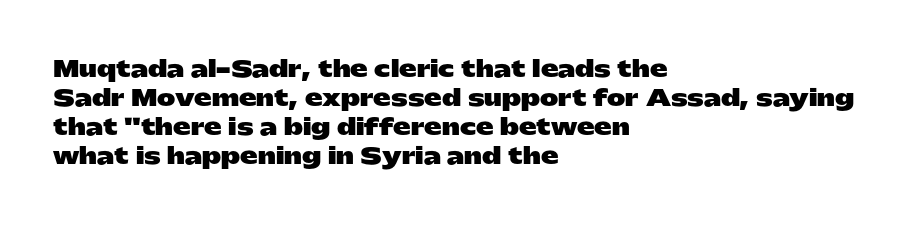
{"italic": "no", "bold": "yes", "underline": "no", "align": "left", "line_spacing": "normal", "line_spacing_ratio": 1.32, "letter_spacing": "normal", "letter_spacing_em": 0.0, "glyph_px": 22}
